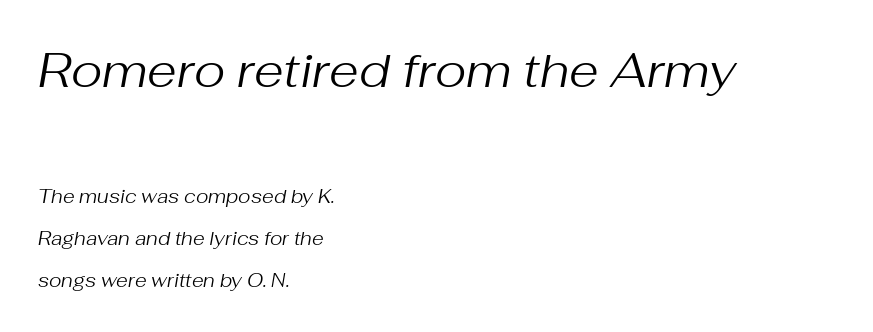
Q: Is the text bold? A: No.
Q: Is the text italic (slanted)? A: Yes, it leans right by about 10 degrees.
Q: Is the text underlined? A: No.
Q: How is the paragraph aligned? A: Left-aligned.
Q: Is the spacing between letters normal or unusually wide? A: Normal.
Q: Is the spacing between lines tight, normal or loose? A: Loose.
Q: Which block of text is set in a larger size, the first (top) or the second (bottom)? A: The first (top) one.
Q: Width (condensed, normal, or wide)? A: Normal.
Q: Stroke contrast? A: Medium.
Q: x-height? A: Medium.
Q: Monospaced? A: No.
